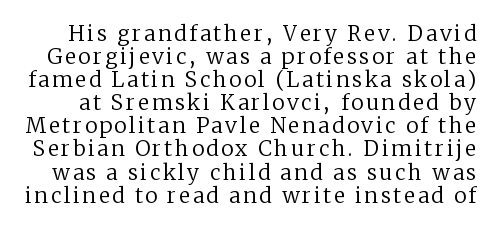
Tightly led — the rows are bunched. The baseline area is clear. The cut favours lightness, reaching ordinary text weight at its darkest. Every stem runs plumb, perpendicular to the baseline.
